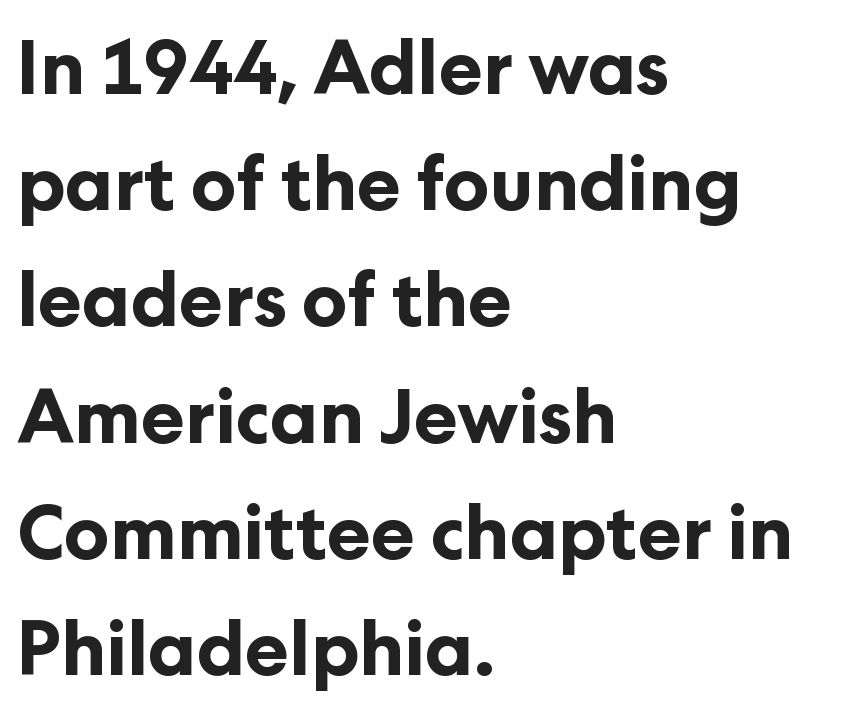
{"serif": "no", "italic": "no", "bold": "yes", "weight": "bold", "width": "normal", "stroke_contrast": "low", "x_height": "medium", "monospaced": "no", "underline": "no", "align": "left", "line_spacing": "normal", "line_spacing_ratio": 1.57, "letter_spacing": "normal", "letter_spacing_em": 0.0, "glyph_px": 74}
